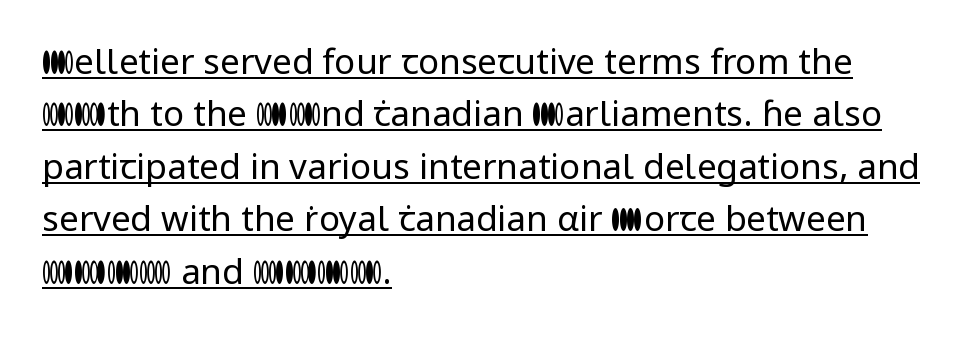
Q: Is the text bold? A: No.
Q: Is the text italic (slanted)? A: No, it is upright.
Q: Is the typeface a serif or a sans-serif typeface? A: Sans-serif.
Q: Is the text underlined? A: Yes.
Q: How is the paragraph aligned? A: Left-aligned.
Q: Is the spacing between letters normal or unusually wide? A: Normal.
Q: Is the spacing between lines tight, normal or loose? A: Normal.
Q: Width (condensed, normal, or wide)? A: Normal.
Q: Stroke contrast? A: Low.
Q: x-height? A: Medium.
Q: Monospaced? A: No.
